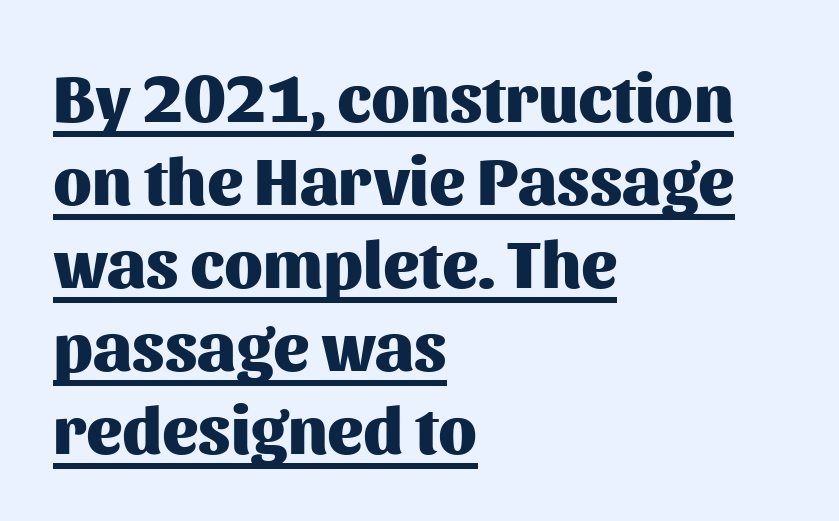
Q: Is the text bold? A: Yes.
Q: Is the text italic (slanted)? A: No, it is upright.
Q: Is the typeface a serif or a sans-serif typeface? A: Sans-serif.
Q: Is the text underlined? A: Yes.
Q: How is the paragraph aligned? A: Left-aligned.
Q: Is the spacing between letters normal or unusually wide? A: Normal.
Q: Width (condensed, normal, or wide)? A: Normal.
Q: Stroke contrast? A: Medium.
Q: x-height? A: Medium.
Q: Monospaced? A: No.
